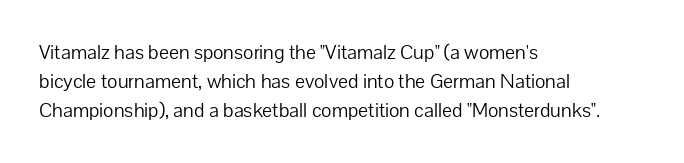
{"italic": "no", "bold": "no", "underline": "no", "align": "left", "line_spacing": "normal", "line_spacing_ratio": 1.46, "letter_spacing": "normal", "letter_spacing_em": 0.0, "glyph_px": 20}
